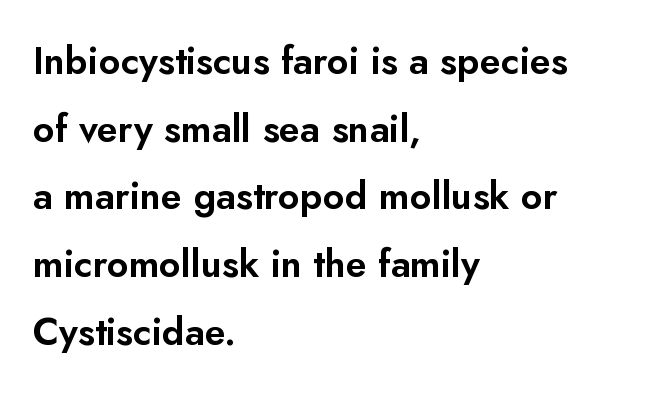
Q: Is the text italic (slanted)? A: No, it is upright.
Q: Is the typeface a serif or a sans-serif typeface? A: Sans-serif.
Q: Is the text underlined? A: No.
Q: How is the paragraph aligned? A: Left-aligned.
Q: Is the spacing between letters normal or unusually wide? A: Normal.
Q: Width (condensed, normal, or wide)? A: Normal.
Q: Stroke contrast? A: Low.
Q: x-height? A: Small.
Q: Monospaced? A: No.
